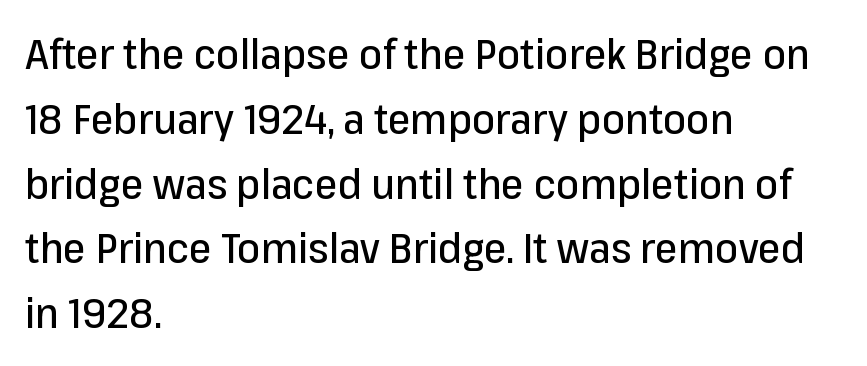
Q: Is the text italic (slanted)? A: No, it is upright.
Q: Is the typeface a serif or a sans-serif typeface? A: Sans-serif.
Q: Is the text underlined? A: No.
Q: How is the paragraph aligned? A: Left-aligned.
Q: Is the spacing between letters normal or unusually wide? A: Normal.
Q: Is the spacing between lines tight, normal or loose? A: Normal.
Q: Width (condensed, normal, or wide)? A: Normal.
Q: Stroke contrast? A: Low.
Q: x-height? A: Medium.
Q: Monospaced? A: No.
